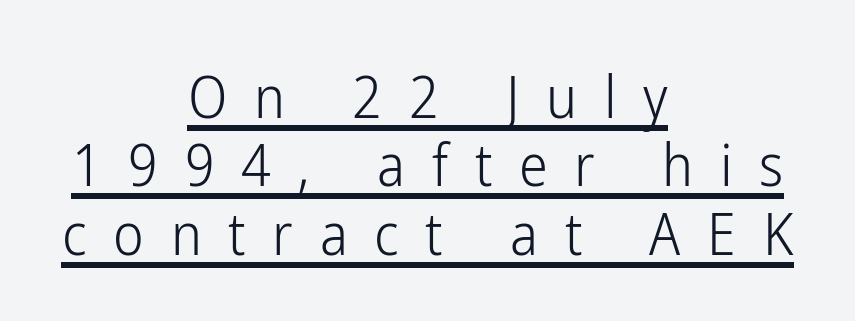
Q: Is the text bold? A: No.
Q: Is the text italic (slanted)? A: No, it is upright.
Q: Is the typeface a serif or a sans-serif typeface? A: Sans-serif.
Q: Is the text underlined? A: Yes.
Q: How is the paragraph aligned? A: Centered.
Q: Is the spacing between letters normal or unusually wide? A: Unusually wide.
Q: Width (condensed, normal, or wide)? A: Condensed.
Q: Stroke contrast? A: Low.
Q: x-height? A: Medium.
Q: Monospaced? A: No.
